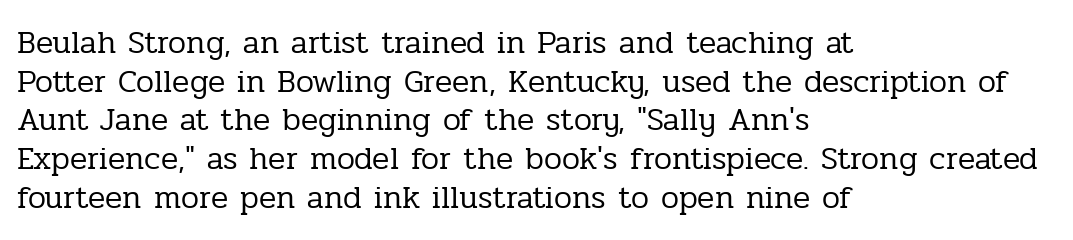
The image shows 32 px regular-weight serif type, upright; set left-aligned, line spacing 1.21x, normal letter spacing, not underlined; low stroke contrast and a medium x-height.
